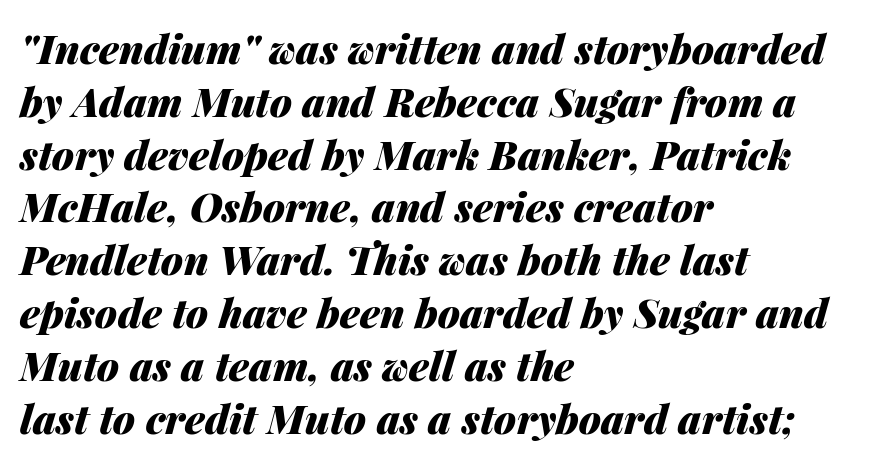
The image shows 40 px heavy type, italic (leaning right); set left-aligned, normal line spacing (1.32x), normal letter spacing, not underlined; medium stroke contrast and a medium x-height.
